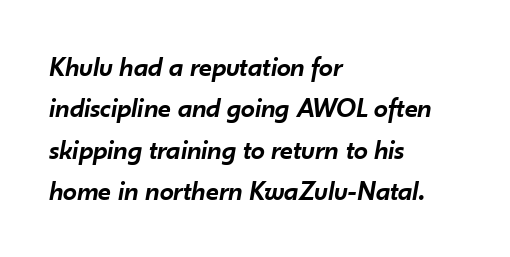
Q: Is the text bold? A: Semi-bold.
Q: Is the text italic (slanted)? A: Yes, it leans right by about 10 degrees.
Q: Is the text underlined? A: No.
Q: How is the paragraph aligned? A: Left-aligned.
Q: Is the spacing between letters normal or unusually wide? A: Normal.
Q: Is the spacing between lines tight, normal or loose? A: Normal.
Q: Width (condensed, normal, or wide)? A: Normal.
Q: Stroke contrast? A: Low.
Q: x-height? A: Small.
Q: Monospaced? A: No.
